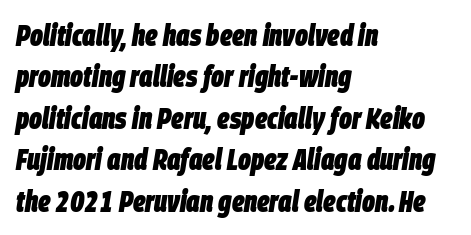
Every letter is thick-stroked: bold, no question. The paragraph shown leans on its left margin. Look at the tracking — it's just the regular setting, nothing added. Summary of vertical rhythm: regular, with standard interline spacing. Lines of text with bare space underneath.
